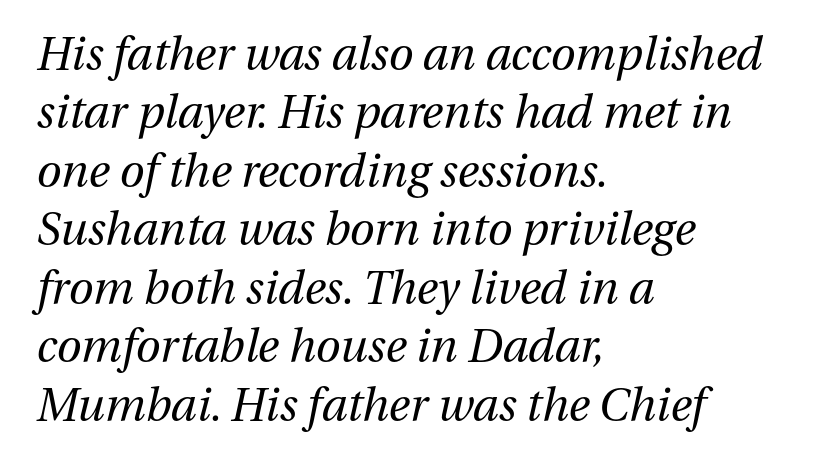
Q: Is the text bold? A: No.
Q: Is the text italic (slanted)? A: Yes, it leans right by about 13 degrees.
Q: Is the text underlined? A: No.
Q: How is the paragraph aligned? A: Left-aligned.
Q: Is the spacing between letters normal or unusually wide? A: Normal.
Q: Is the spacing between lines tight, normal or loose? A: Normal.
Q: Width (condensed, normal, or wide)? A: Normal.
Q: Stroke contrast? A: Medium.
Q: x-height? A: Medium.
Q: Monospaced? A: No.
